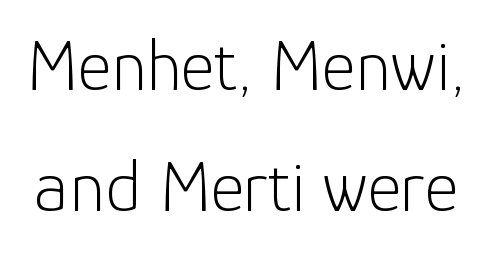
The letters advance in unequal steps, a hallmark of proportional type. Note: no serifs on the glyphs. Is the letter spacing exaggerated? No — it looks like the ordinary default. The passage shown stacks its lines at a standard gap. The space directly below the letters is spotless. The specimen reads as upright at a glance.
